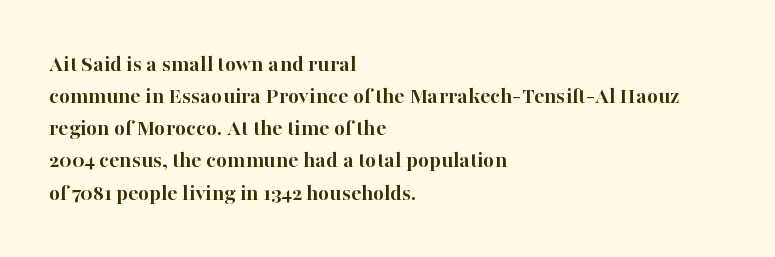
Q: Is the text bold? A: Yes.
Q: Is the text italic (slanted)? A: No, it is upright.
Q: Is the text underlined? A: No.
Q: How is the paragraph aligned? A: Left-aligned.
Q: Is the spacing between letters normal or unusually wide? A: Normal.
Q: Is the spacing between lines tight, normal or loose? A: Normal.
